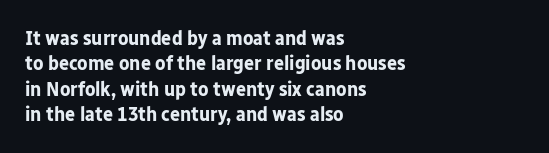
The gaps between neighbouring characters are ordinary and unremarkable. Heavy, bold letterforms. Posture: straight, roman, zero tilt. Caption: multi-line text, flush left, ragged right. Clear beneath every line of the passage.
